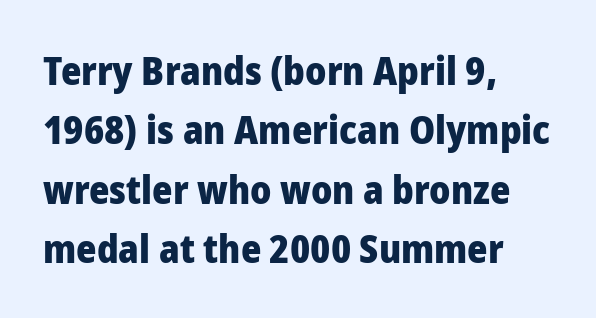
{"serif": "no", "italic": "no", "bold": "yes", "weight": "heavy", "width": "normal", "stroke_contrast": "low", "x_height": "medium", "monospaced": "no", "underline": "no", "align": "left", "line_spacing": "normal", "line_spacing_ratio": 1.52, "letter_spacing": "normal", "letter_spacing_em": 0.0, "glyph_px": 39}
